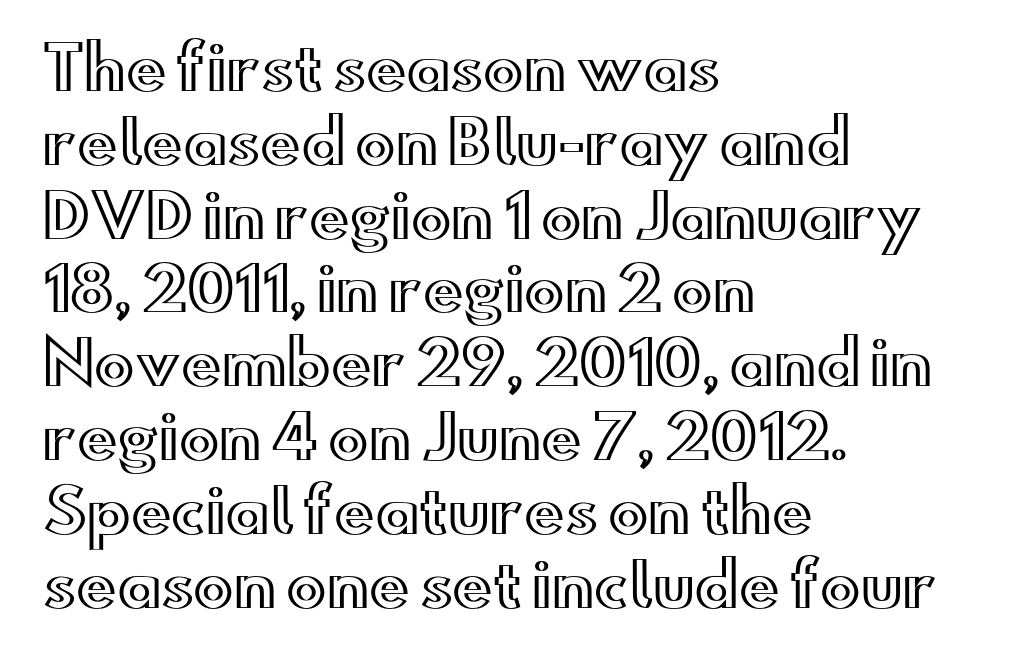
Q: Is the text italic (slanted)? A: No, it is upright.
Q: Is the text underlined? A: No.
Q: How is the paragraph aligned? A: Left-aligned.
Q: Is the spacing between letters normal or unusually wide? A: Normal.
Q: Width (condensed, normal, or wide)? A: Wide.
Q: x-height? A: Small.
Q: Monospaced? A: No.
